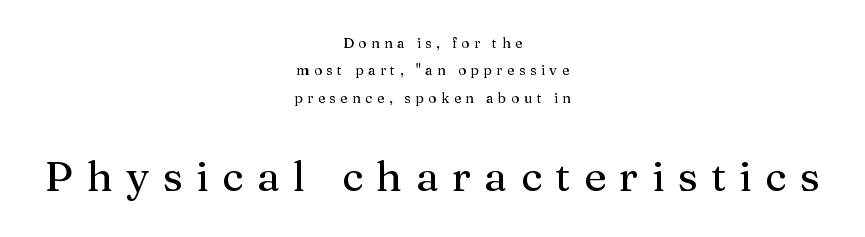
Do the characters align in a grid? No, the font is proportional. The following chunk of copy outweighs the initial chunk in type size. One glance says open: line gaps are wider than usual. Is the letter spacing exaggerated? Yes — the characters are pushed far apart. Examine the stroke ends and you'll spot serifs. Posture: vertical.
